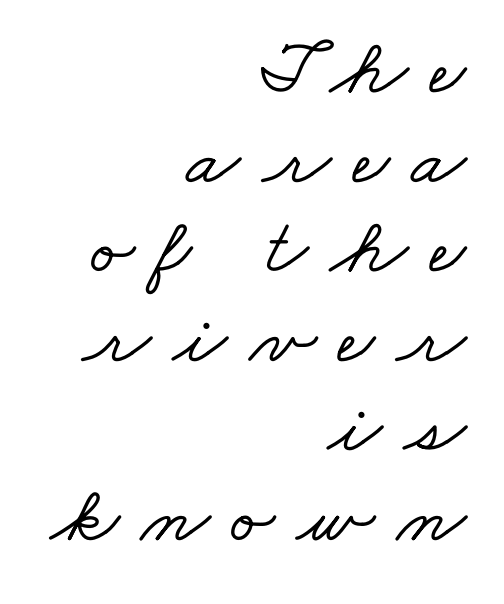
Q: Is the typeface a serif or a sans-serif typeface? A: Serif.
Q: Is the text underlined? A: No.
Q: How is the paragraph aligned? A: Right-aligned.
Q: Is the spacing between letters normal or unusually wide? A: Unusually wide.
Q: Is the spacing between lines tight, normal or loose? A: Tight.
Q: Width (condensed, normal, or wide)? A: Wide.
Q: Stroke contrast? A: Low.
Q: x-height? A: Small.
Q: Monospaced? A: No.
